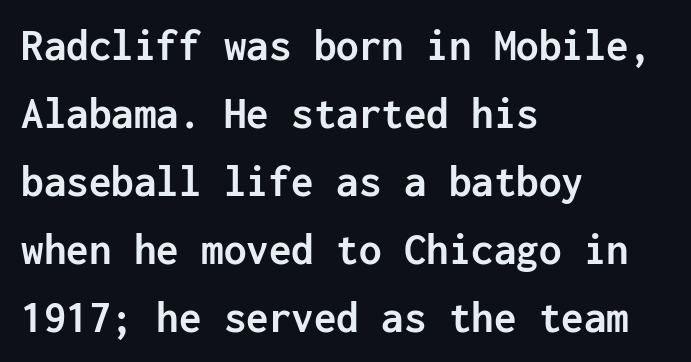
{"serif": "no", "italic": "no", "bold": "yes", "weight": "semibold", "width": "normal", "stroke_contrast": "low", "x_height": "medium", "monospaced": "yes", "underline": "no", "align": "left", "line_spacing": "normal", "line_spacing_ratio": 1.51, "letter_spacing": "normal", "letter_spacing_em": 0.0, "glyph_px": 45}
